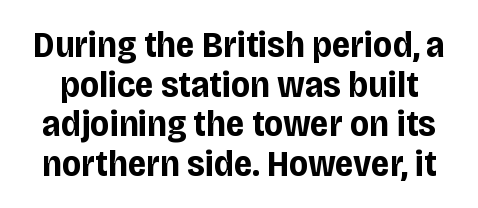
{"serif": "no", "italic": "no", "bold": "yes", "weight": "bold", "width": "condensed", "stroke_contrast": "low", "x_height": "large", "monospaced": "no", "underline": "no", "line_spacing": "tight", "line_spacing_ratio": 1.07, "letter_spacing": "normal", "letter_spacing_em": 0.0, "glyph_px": 37}
